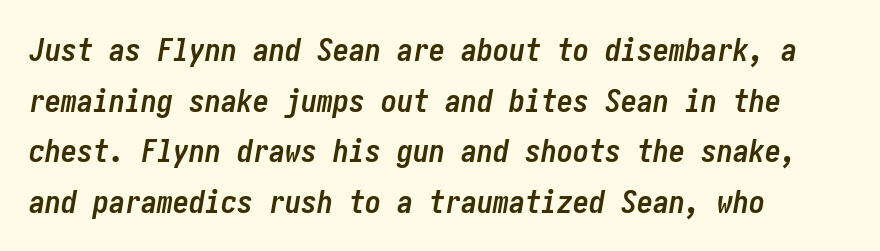
Letter spacing: default. Yep, that's italic — everything's leaning. A clean baseline with only descenders dipping below it. Compared with typical paragraphs, the rows here are spaced about the same.
